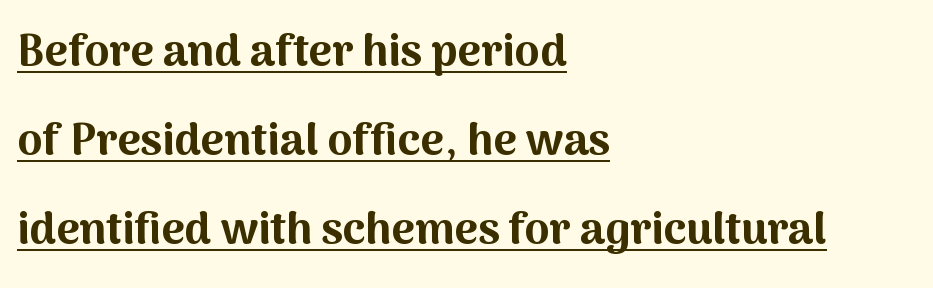
The image shows 45 px bold sans-serif type, upright; set left-aligned, loose line spacing (1.98x), normal letter spacing, underlined; medium stroke contrast and a medium x-height.
